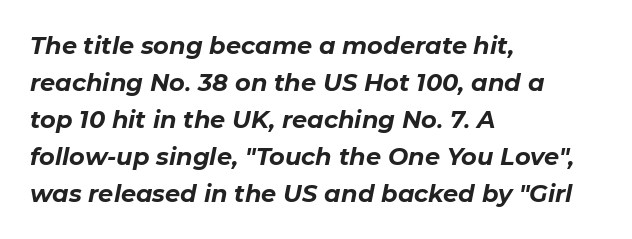
{"italic": "yes", "lean": "right", "slant_degrees": 11, "bold": "yes", "underline": "no", "align": "left", "line_spacing": "normal", "line_spacing_ratio": 1.54, "letter_spacing": "normal", "letter_spacing_em": 0.0, "glyph_px": 24}
